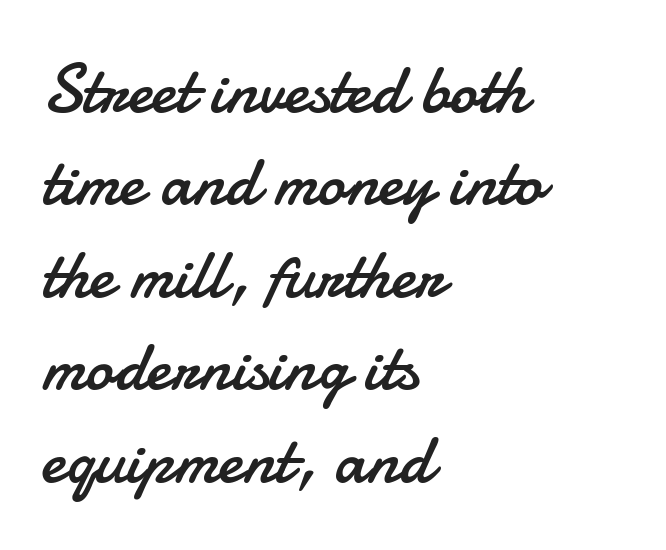
Q: Is the text bold? A: No.
Q: Is the text italic (slanted)? A: Yes.
Q: Is the typeface a serif or a sans-serif typeface? A: Sans-serif.
Q: Is the text underlined? A: No.
Q: How is the paragraph aligned? A: Left-aligned.
Q: Is the spacing between letters normal or unusually wide? A: Normal.
Q: Is the spacing between lines tight, normal or loose? A: Normal.
Q: Width (condensed, normal, or wide)? A: Normal.
Q: Stroke contrast? A: Low.
Q: x-height? A: Small.
Q: Monospaced? A: No.
